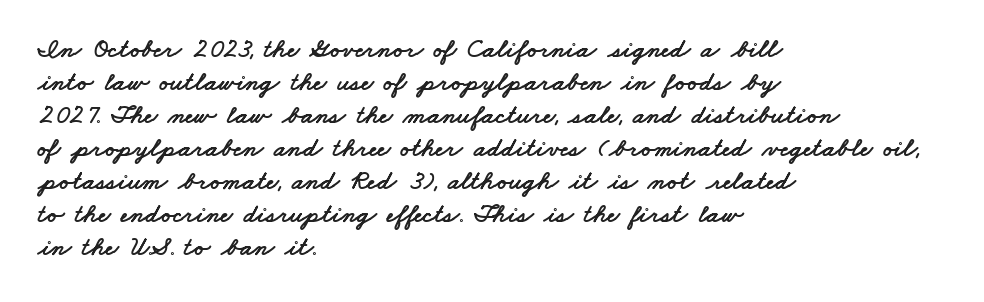
The image shows 27 px text type; set left-aligned, line spacing 1.22x, normal letter spacing, not underlined.
